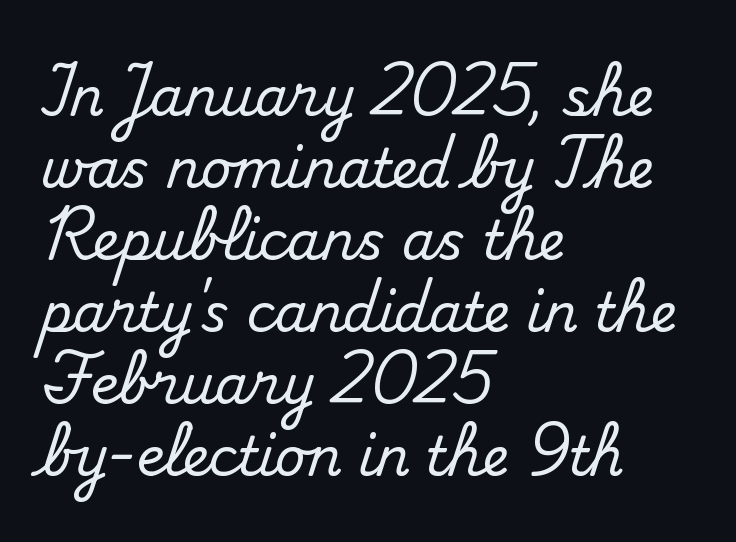
{"serif": "yes", "width": "normal", "stroke_contrast": "medium", "x_height": "small", "monospaced": "no", "underline": "no", "align": "left", "line_spacing": "normal", "line_spacing_ratio": 1.36, "letter_spacing": "normal", "letter_spacing_em": 0.0, "glyph_px": 53}
